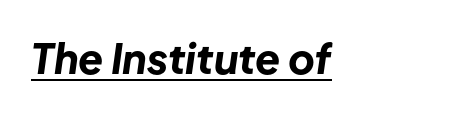
Q: Is the text bold? A: Yes.
Q: Is the text italic (slanted)? A: Yes, it leans right by about 8 degrees.
Q: Is the text underlined? A: Yes.
Q: Is the spacing between letters normal or unusually wide? A: Normal.
Q: Width (condensed, normal, or wide)? A: Normal.
Q: Stroke contrast? A: Low.
Q: x-height? A: Medium.
Q: Monospaced? A: No.
